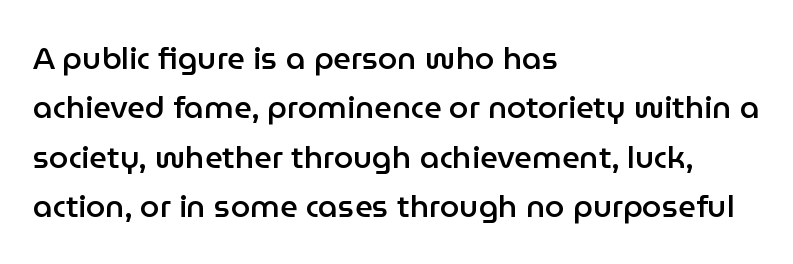
{"serif": "no", "italic": "no", "bold": "semi", "weight": "semibold", "width": "normal", "stroke_contrast": "low", "x_height": "medium", "monospaced": "no", "underline": "no", "align": "left", "line_spacing": "normal", "line_spacing_ratio": 1.59, "letter_spacing": "normal", "letter_spacing_em": 0.0, "glyph_px": 31}
